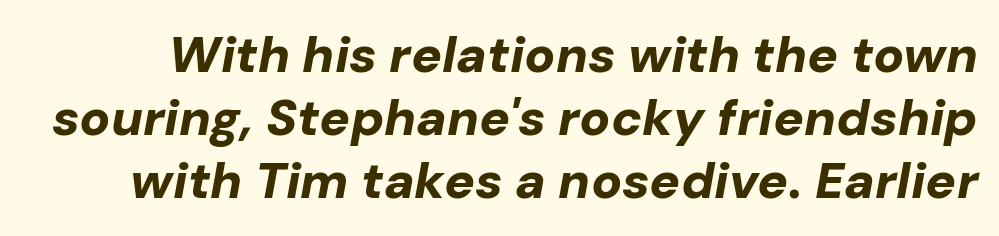
The image shows 51 px bold type, italic (leaning right); set line spacing 1.24x, normal letter spacing, not underlined; low stroke contrast and a medium x-height.
